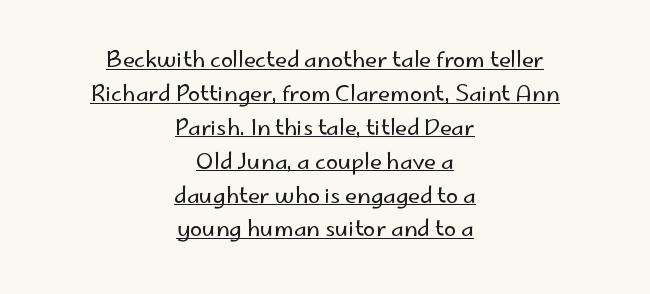
{"italic": "no", "bold": "no", "underline": "yes", "align": "center", "line_spacing": "normal", "line_spacing_ratio": 1.54, "letter_spacing": "normal", "letter_spacing_em": 0.0, "glyph_px": 22}
